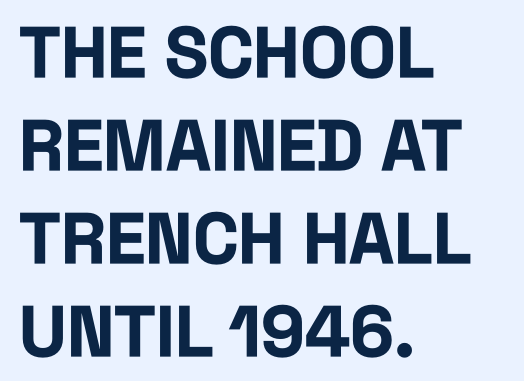
{"serif": "no", "italic": "no", "bold": "yes", "weight": "bold", "width": "condensed", "stroke_contrast": "low", "x_height": "large", "monospaced": "no", "underline": "no", "align": "left", "line_spacing": "normal", "line_spacing_ratio": 1.31, "letter_spacing": "normal", "letter_spacing_em": 0.0, "glyph_px": 71}
